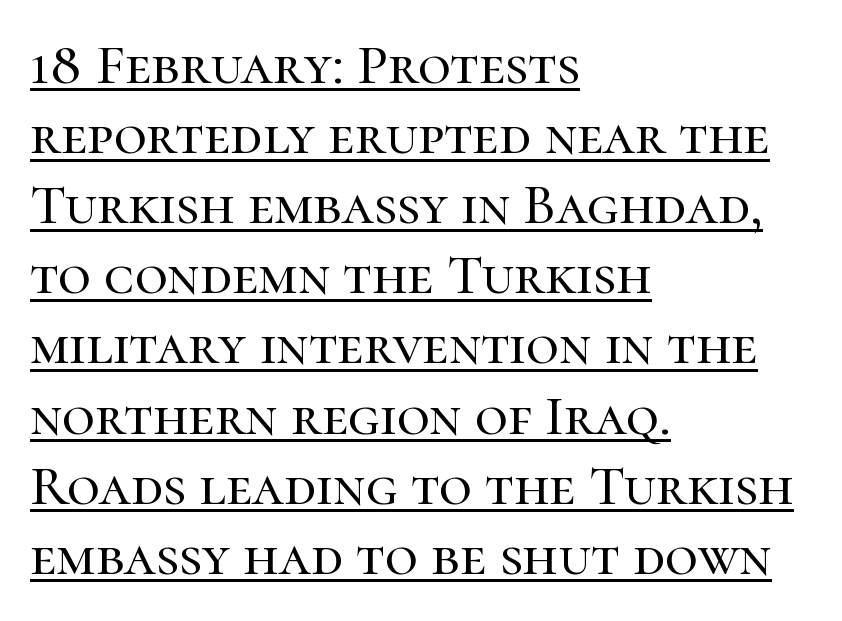
Nobody touched the tracking dial on this one. Upright lettering throughout. You could not count columns in this text — the font is proportionally spaced. Typographically, this falls in the serif category. In designer terms, the underline attribute is active on this setting. Is the block centered? No — it sits flush against the left margin.
